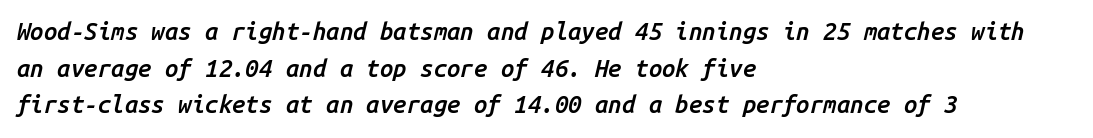
A typesetter would mark this as italic. This sample keeps an unexceptional amount of space between lines. Words appear dense and cohesive because spacing is normal. Every letter is mildly thick-stroked: semibold rather than bold.
